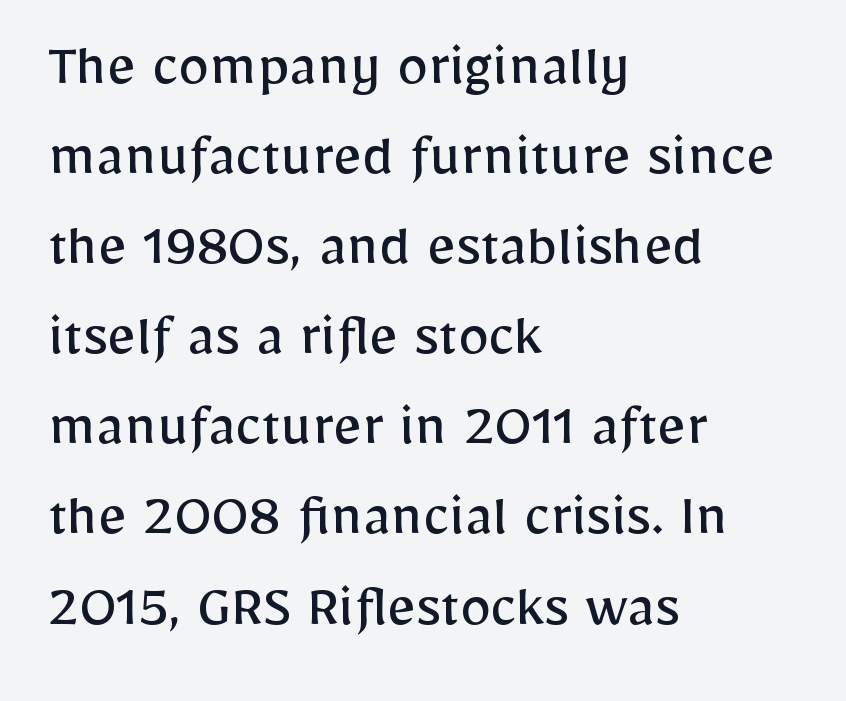
The image shows 63 px regular-weight sans-serif type, upright; set left-aligned, normal line spacing (1.43x), normal letter spacing, not underlined; low stroke contrast and a medium x-height.
